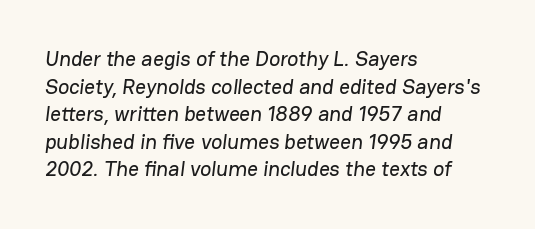
{"underline": "no", "align": "left", "line_spacing": "normal", "line_spacing_ratio": 1.31, "letter_spacing": "normal", "letter_spacing_em": 0.0, "glyph_px": 21}
